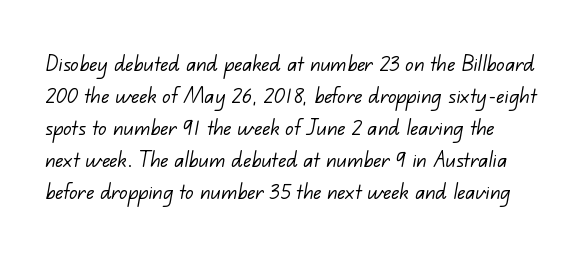
{"bold": "no", "underline": "no", "line_spacing_ratio": 1.23, "letter_spacing": "normal", "letter_spacing_em": 0.0, "glyph_px": 26}
